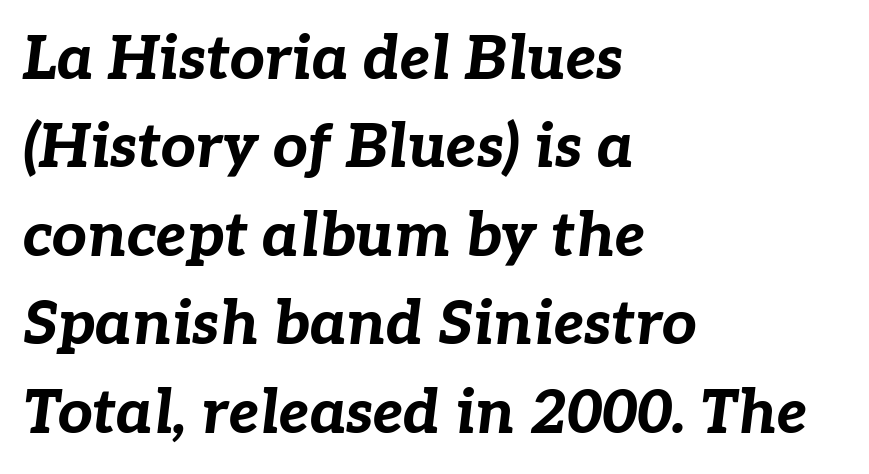
The image shows 61 px bold type, italic (leaning right); set left-aligned, normal line spacing (1.45x), normal letter spacing, not underlined; low stroke contrast and a medium x-height.
